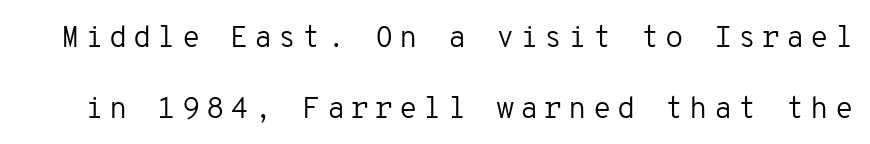
Do the letters lean? They stand straight. Each stroke keeps to a modest, everyday thickness or less. Is this a fixed-width face? Yes — each glyph sits in an identical cell. No word sits above an underline. A typesetter would call this leading open, well beyond the default. These lines are composed in type without serifs.
